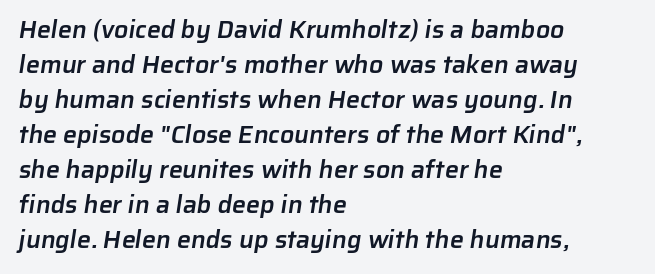
{"bold": "semi", "underline": "no", "align": "left", "line_spacing": "normal", "line_spacing_ratio": 1.4, "letter_spacing": "normal", "letter_spacing_em": 0.0, "glyph_px": 25}
